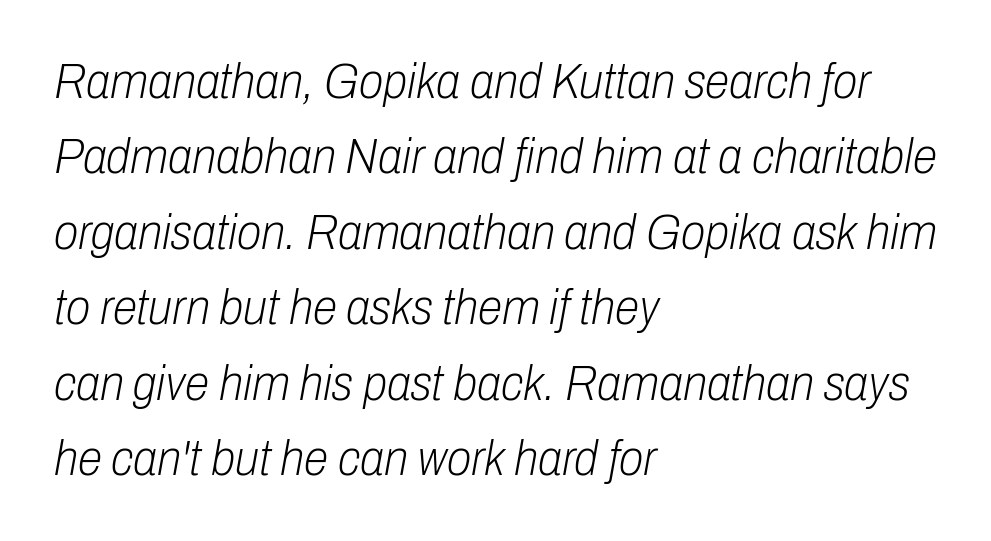
{"italic": "yes", "lean": "right", "slant_degrees": 10, "bold": "no", "weight": "light", "width": "condensed", "stroke_contrast": "low", "x_height": "medium", "monospaced": "no", "underline": "no", "align": "left", "line_spacing": "normal", "line_spacing_ratio": 1.51, "letter_spacing": "normal", "letter_spacing_em": 0.0, "glyph_px": 50}
